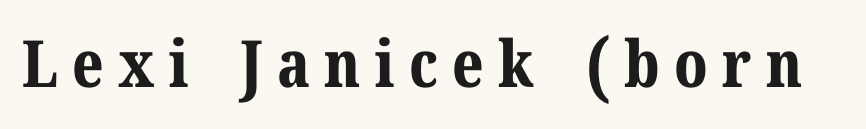
The image shows 65 px bold serif type, upright; set unusually wide letter spacing (+0.22 em), not underlined; medium stroke contrast and a medium x-height.
